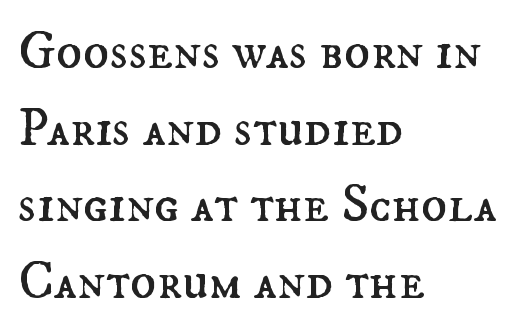
{"italic": "no", "bold": "no", "weight": "regular", "width": "normal", "stroke_contrast": "medium", "x_height": "small", "monospaced": "no", "underline": "no", "align": "left", "line_spacing": "normal", "line_spacing_ratio": 1.42, "letter_spacing": "normal", "letter_spacing_em": 0.0, "glyph_px": 54}
